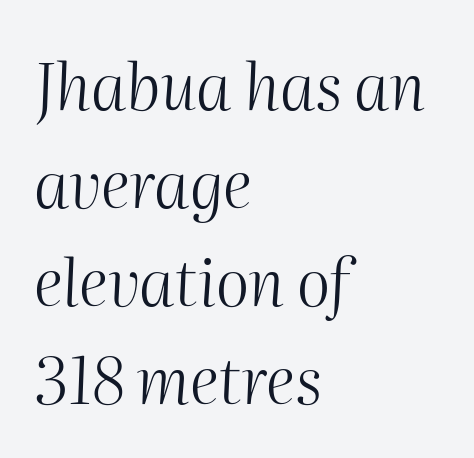
{"italic": "yes", "lean": "right", "slant_degrees": 2, "bold": "no", "weight": "light", "width": "normal", "stroke_contrast": "medium", "x_height": "medium", "monospaced": "no", "underline": "no", "align": "left", "line_spacing": "normal", "line_spacing_ratio": 1.53, "letter_spacing": "normal", "letter_spacing_em": 0.0, "glyph_px": 64}
